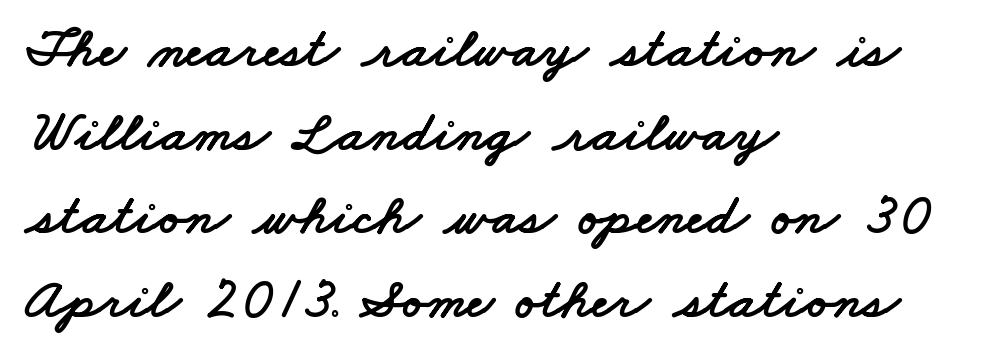
The image shows 58 px wide sans-serif type; set left-aligned, normal line spacing (1.44x), normal letter spacing, not underlined; low stroke contrast and a small x-height.
